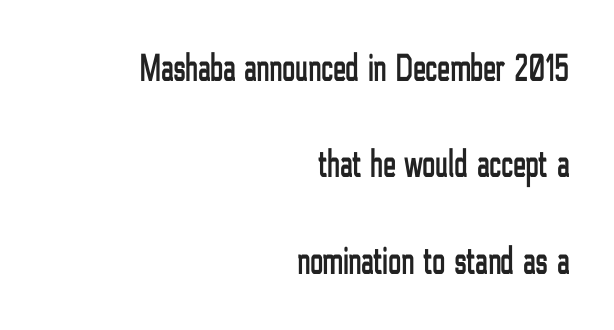
Q: Is the text italic (slanted)? A: No, it is upright.
Q: Is the typeface a serif or a sans-serif typeface? A: Sans-serif.
Q: Is the text underlined? A: No.
Q: How is the paragraph aligned? A: Right-aligned.
Q: Is the spacing between letters normal or unusually wide? A: Normal.
Q: Is the spacing between lines tight, normal or loose? A: Loose.
Q: Width (condensed, normal, or wide)? A: Condensed.
Q: Stroke contrast? A: Low.
Q: x-height? A: Medium.
Q: Monospaced? A: No.
